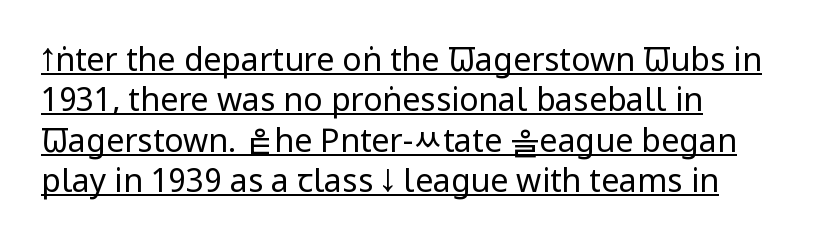
Q: Is the text bold? A: No.
Q: Is the text italic (slanted)? A: No, it is upright.
Q: Is the typeface a serif or a sans-serif typeface? A: Sans-serif.
Q: Is the text underlined? A: Yes.
Q: How is the paragraph aligned? A: Left-aligned.
Q: Is the spacing between letters normal or unusually wide? A: Normal.
Q: Is the spacing between lines tight, normal or loose? A: Normal.
Q: Width (condensed, normal, or wide)? A: Condensed.
Q: Stroke contrast? A: Low.
Q: x-height? A: Large.
Q: Monospaced? A: No.
